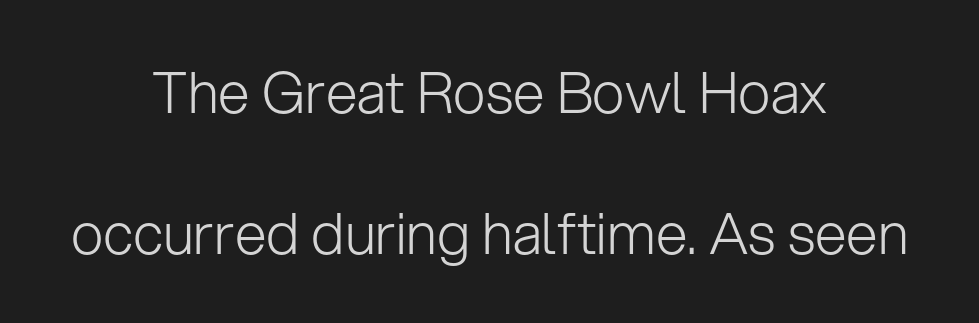
Q: Is the text bold? A: No.
Q: Is the text italic (slanted)? A: No, it is upright.
Q: Is the typeface a serif or a sans-serif typeface? A: Sans-serif.
Q: Is the text underlined? A: No.
Q: How is the paragraph aligned? A: Centered.
Q: Is the spacing between letters normal or unusually wide? A: Normal.
Q: Is the spacing between lines tight, normal or loose? A: Loose.
Q: Width (condensed, normal, or wide)? A: Normal.
Q: Stroke contrast? A: Low.
Q: x-height? A: Medium.
Q: Monospaced? A: No.
